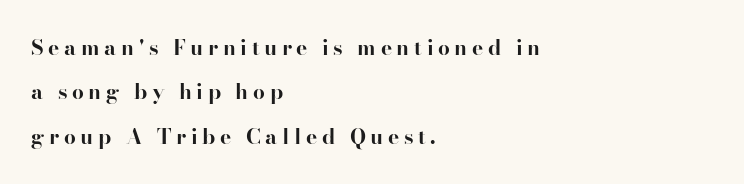
The foot of each line stays bare and open. The passage shown has open, widely tracked lettering throughout. Posture: vertical. Honestly, the rows look like they've been pulled way apart. A student would call this left alignment; a typographer would say flush left, rag right.
